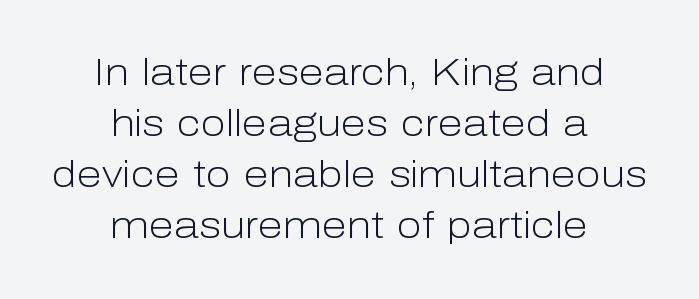
The space beneath each line is pristine and unruled. Stems here are at most as thick as an everyday book face. Is this a fixed-width face? No — the glyphs have proportional, varying widths. Is the letter spacing exaggerated? No — it looks like the ordinary default. Observe the absence of serifs on each vertical stroke in this sample.
